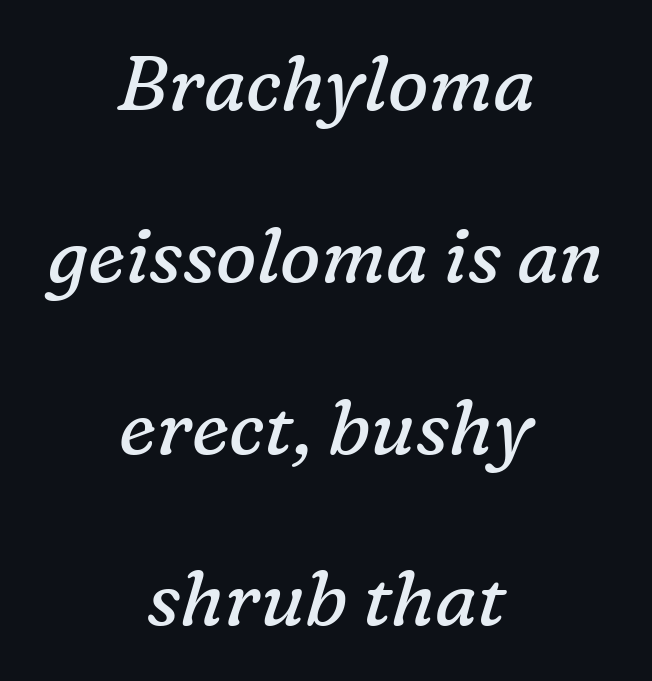
{"serif": "yes", "italic": "yes", "lean": "right", "slant_degrees": 16, "bold": "no", "weight": "regular", "width": "normal", "stroke_contrast": "low", "x_height": "medium", "monospaced": "no", "underline": "no", "align": "center", "line_spacing": "loose", "line_spacing_ratio": 2.26, "letter_spacing": "normal", "letter_spacing_em": 0.0, "glyph_px": 76}
